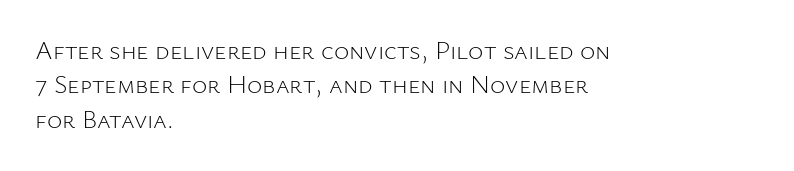
Q: Is the text bold? A: No.
Q: Is the text italic (slanted)? A: No, it is upright.
Q: Is the text underlined? A: No.
Q: How is the paragraph aligned? A: Left-aligned.
Q: Is the spacing between letters normal or unusually wide? A: Normal.
Q: Is the spacing between lines tight, normal or loose? A: Normal.
